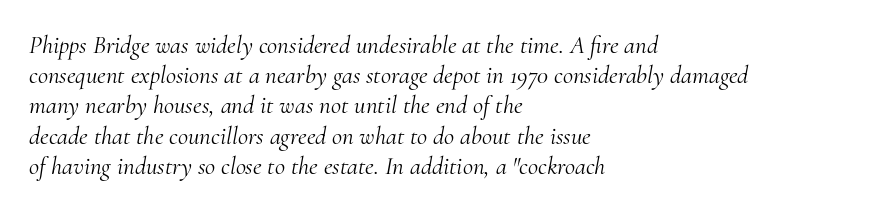
The image shows 25 px text type, italic (leaning right); set left-aligned, line spacing 1.21x, normal letter spacing, not underlined.
